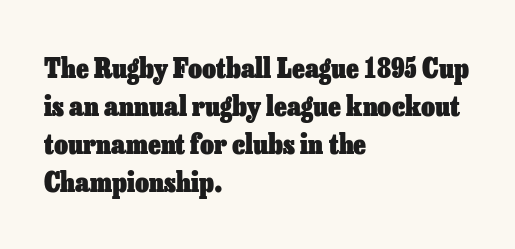
The image shows 27 px bold type, upright; set left-aligned, normal line spacing (1.41x), normal letter spacing, not underlined.
